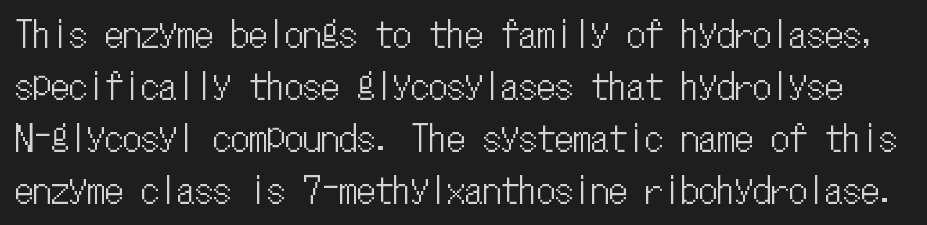
The image shows 36 px condensed type, upright, monospaced; set normal line spacing (1.44x), normal letter spacing, not underlined; low stroke contrast and a medium x-height.
